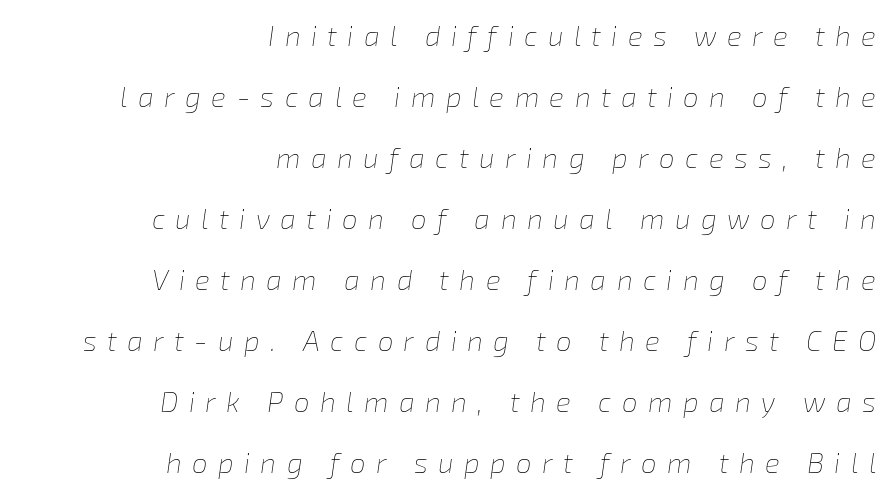
Q: Is the text bold? A: No.
Q: Is the text italic (slanted)? A: Yes, it leans right by about 8 degrees.
Q: Is the text underlined? A: No.
Q: How is the paragraph aligned? A: Right-aligned.
Q: Is the spacing between letters normal or unusually wide? A: Unusually wide.
Q: Is the spacing between lines tight, normal or loose? A: Loose.
Q: Width (condensed, normal, or wide)? A: Normal.
Q: Stroke contrast? A: Low.
Q: x-height? A: Medium.
Q: Monospaced? A: No.
